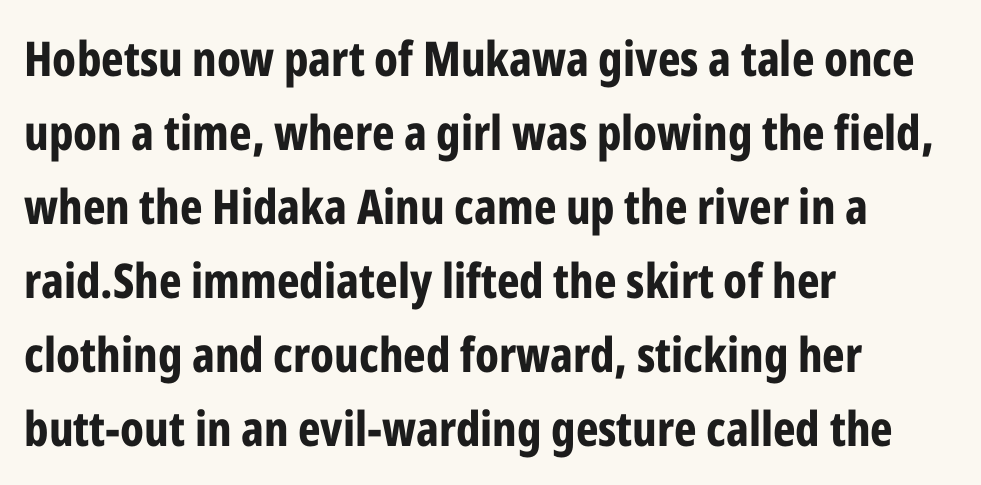
{"serif": "no", "italic": "no", "bold": "yes", "weight": "bold", "width": "condensed", "stroke_contrast": "low", "x_height": "medium", "monospaced": "no", "underline": "no", "align": "left", "line_spacing": "normal", "line_spacing_ratio": 1.54, "letter_spacing": "normal", "letter_spacing_em": 0.0, "glyph_px": 48}
